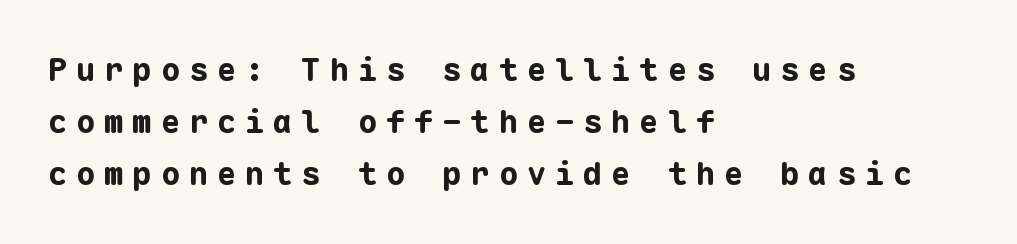
The rendering inserts visible extra space after every character. The lettering stays uniformly vertical, giving the passage a roman look. Descenders hang freely into open space. Serif or sans? Sans — the stroke terminals are bare. In terms of weight, the rendering is a true, heavy bold.
